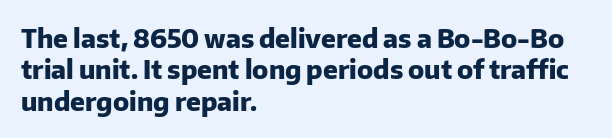
{"italic": "no", "bold": "yes", "underline": "no", "align": "left", "line_spacing_ratio": 1.21, "letter_spacing": "normal", "letter_spacing_em": 0.0, "glyph_px": 26}
